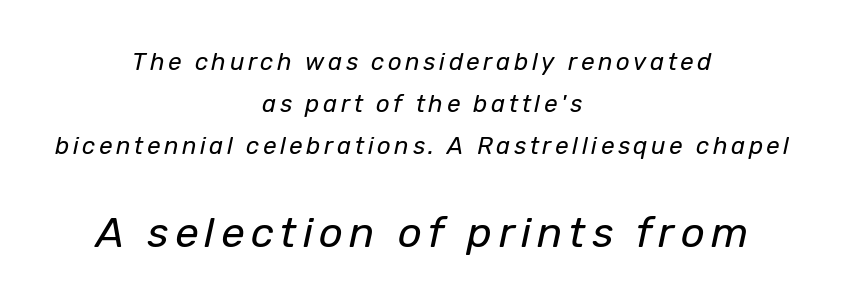
The image shows 42 px regular-weight type, italic (leaning right); set centered, line spacing 1.75x, not underlined; the second (bottom) block is 1.75x larger; low stroke contrast and a medium x-height.
